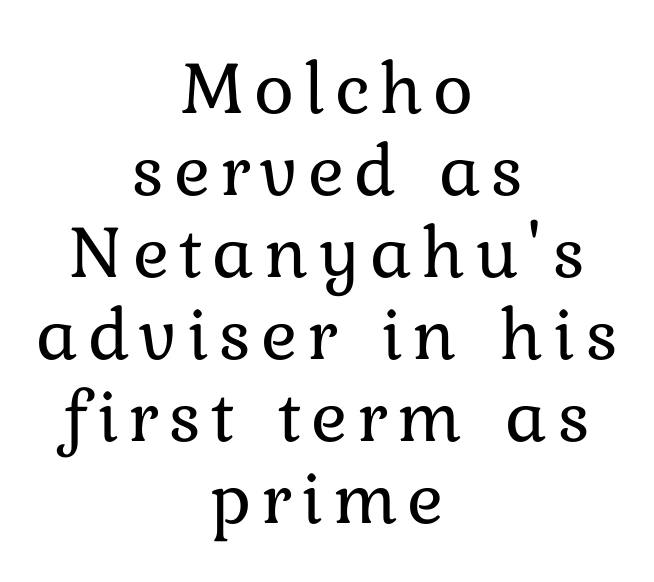
The image shows 76 px regular-weight type, upright; set centered, tight line spacing (1.08x), not underlined; low stroke contrast and a medium x-height.
